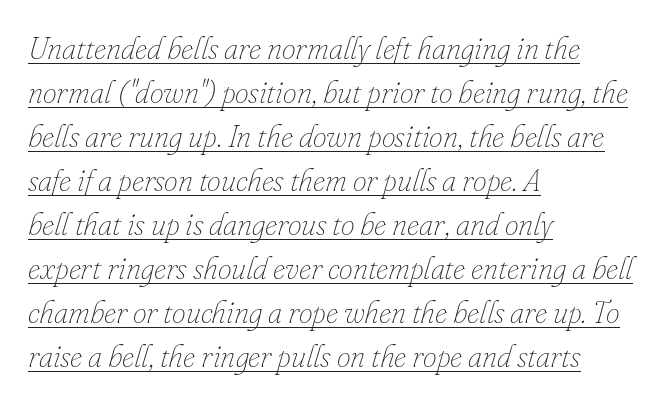
Q: Is the text bold? A: No.
Q: Is the text italic (slanted)? A: Yes, it leans right by about 16 degrees.
Q: Is the text underlined? A: Yes.
Q: How is the paragraph aligned? A: Left-aligned.
Q: Is the spacing between letters normal or unusually wide? A: Normal.
Q: Is the spacing between lines tight, normal or loose? A: Normal.
Q: Width (condensed, normal, or wide)? A: Normal.
Q: Stroke contrast? A: Low.
Q: x-height? A: Small.
Q: Monospaced? A: No.
